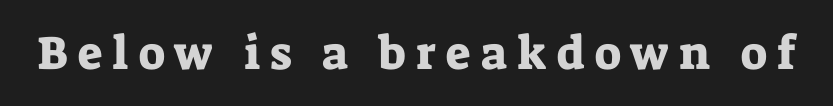
{"serif": "yes", "italic": "no", "width": "normal", "stroke_contrast": "low", "x_height": "medium", "monospaced": "no", "underline": "no", "letter_spacing": "wide", "letter_spacing_em": 0.22, "glyph_px": 47}
